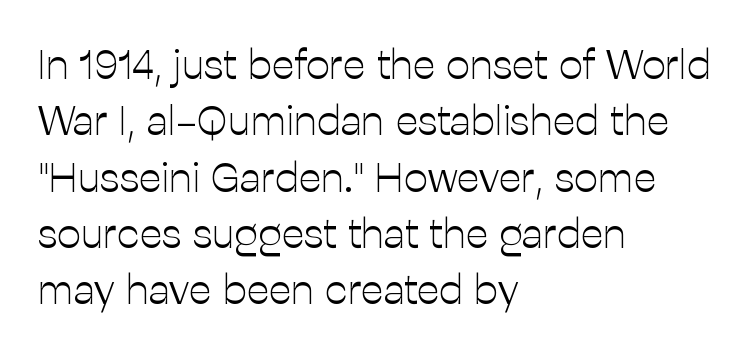
If you drew a line through each stem, it would be perfectly vertical. Does the copy run flush right? No — it runs flush left. Character widths vary here, with narrow letters taking less room than wide ones. Summary of vertical rhythm: regular, with standard interline spacing. The letters carry no serifs — their stems end cleanly without finishing strokes.
